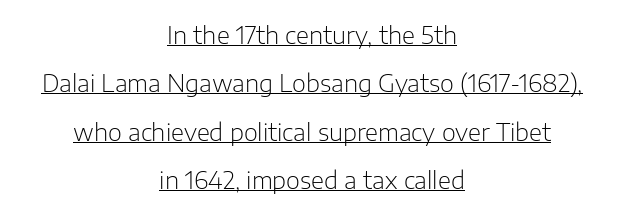
The image shows 24 px text type, upright; set centered, loose line spacing (2.02x), normal letter spacing, underlined.
